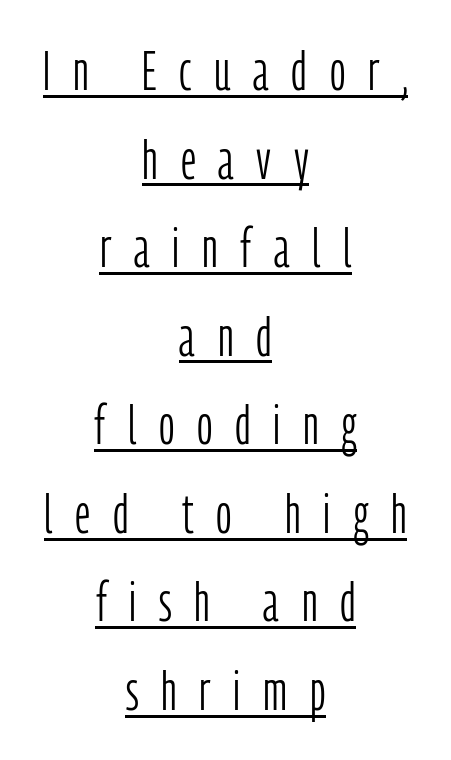
{"serif": "no", "italic": "no", "bold": "no", "weight": "light", "width": "condensed", "stroke_contrast": "low", "x_height": "medium", "monospaced": "no", "underline": "yes", "align": "center", "line_spacing": "normal", "line_spacing_ratio": 1.64, "letter_spacing": "wide", "letter_spacing_em": 0.42, "glyph_px": 54}
